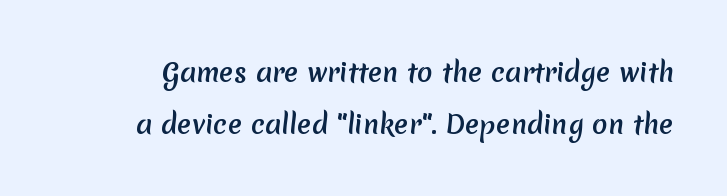
Q: Is the text underlined? A: No.
Q: Is the spacing between letters normal or unusually wide? A: Normal.
Q: Is the spacing between lines tight, normal or loose? A: Loose.
